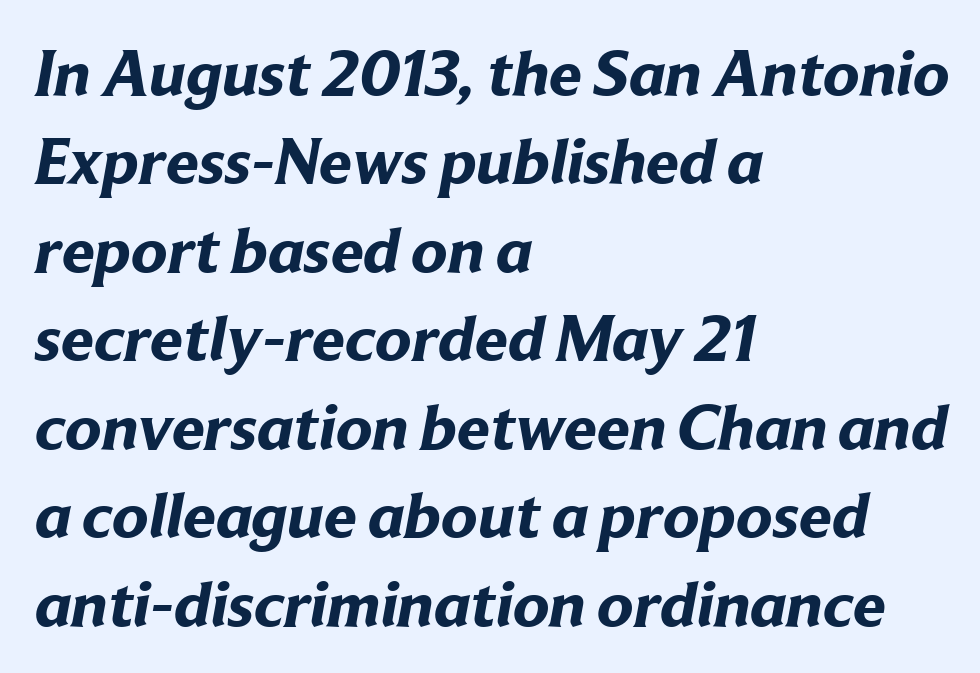
Glance below the letters and you will spot only blank space. Typeset ragged right — the left edge is the straight one. These words are printed bold, with thick strokes throughout. The gaps between neighbouring characters are ordinary and unremarkable. A typesetter would call this proportional, since set widths differ per character. Grotesque or geometric, the face here clearly has no serifs.
